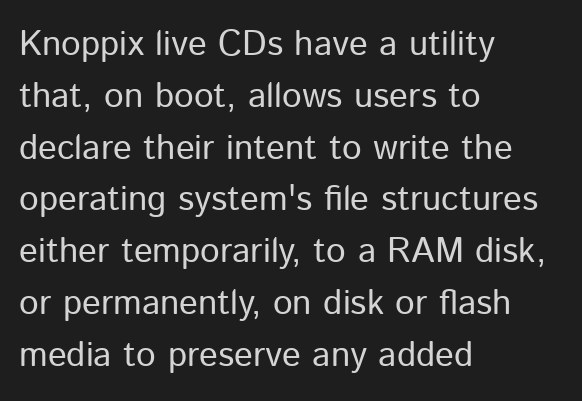
Type without underlining. Think of a printed novel: that variable character pitch is what you see here. Nope, not italic — everything's standing straight. The rendering anchors every line to the left-hand side. The font family rendered here belongs to the sans-serif group. The passage shown stacks its lines at a standard gap.
